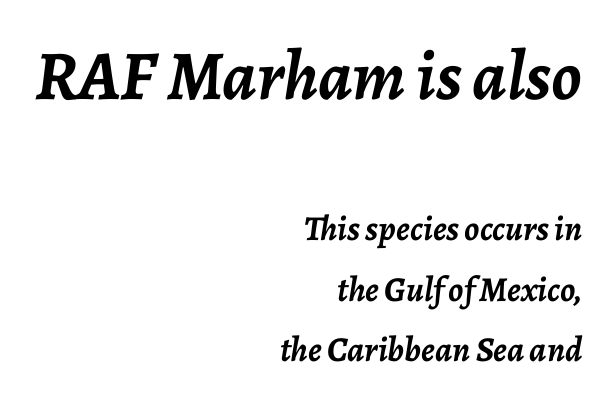
The image shows 70 px semibold type, italic (leaning right); set right-aligned, line spacing 1.73x, normal letter spacing, not underlined; the first (top) block is 2.0x larger; low stroke contrast and a medium x-height.
